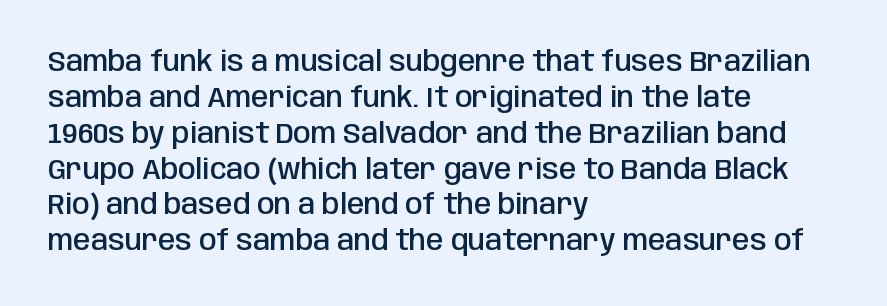
Q: Is the text bold? A: Semi-bold.
Q: Is the text italic (slanted)? A: No, it is upright.
Q: Is the typeface a serif or a sans-serif typeface? A: Sans-serif.
Q: Is the text underlined? A: No.
Q: How is the paragraph aligned? A: Left-aligned.
Q: Is the spacing between letters normal or unusually wide? A: Normal.
Q: Is the spacing between lines tight, normal or loose? A: Normal.
Q: Width (condensed, normal, or wide)? A: Condensed.
Q: Stroke contrast? A: Low.
Q: x-height? A: Large.
Q: Monospaced? A: No.
